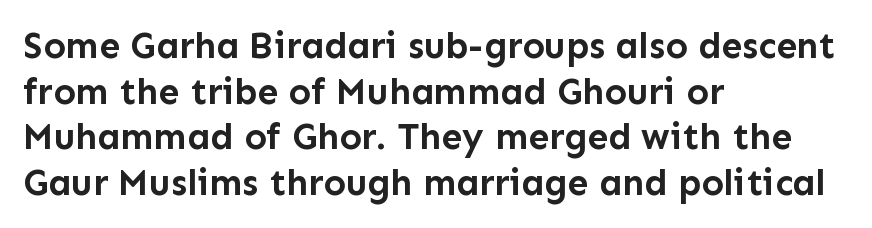
Q: Is the text bold? A: Yes.
Q: Is the text italic (slanted)? A: No, it is upright.
Q: Is the typeface a serif or a sans-serif typeface? A: Sans-serif.
Q: Is the text underlined? A: No.
Q: How is the paragraph aligned? A: Left-aligned.
Q: Is the spacing between letters normal or unusually wide? A: Normal.
Q: Width (condensed, normal, or wide)? A: Normal.
Q: Stroke contrast? A: Low.
Q: x-height? A: Medium.
Q: Monospaced? A: No.
